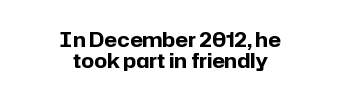
A typesetter would mark this as roman, not italic. Stroke thickness is high; the sample reads as a true bold. Caption: multi-line text, centered on the measure. Short note: letters normally spaced. Words float on clear page, feet unadorned. Summary of vertical rhythm: compact, with narrow interline spacing.
